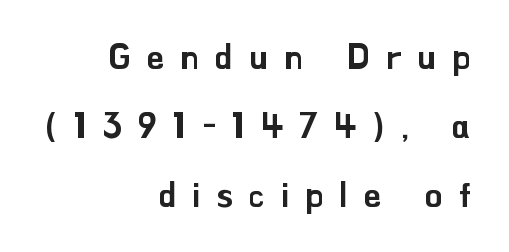
Q: Is the text italic (slanted)? A: No, it is upright.
Q: Is the typeface a serif or a sans-serif typeface? A: Sans-serif.
Q: Is the text underlined? A: No.
Q: How is the paragraph aligned? A: Right-aligned.
Q: Is the spacing between letters normal or unusually wide? A: Unusually wide.
Q: Is the spacing between lines tight, normal or loose? A: Loose.
Q: Width (condensed, normal, or wide)? A: Normal.
Q: Stroke contrast? A: Low.
Q: x-height? A: Small.
Q: Monospaced? A: No.
